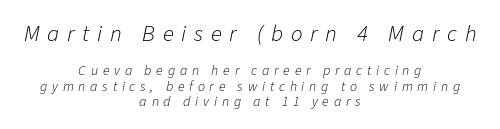
The image shows 23 px text type, italic (leaning right); set centered, tight line spacing (1.09x), unusually wide letter spacing (+0.34 em), not underlined; the first (top) block is 1.64x larger.
